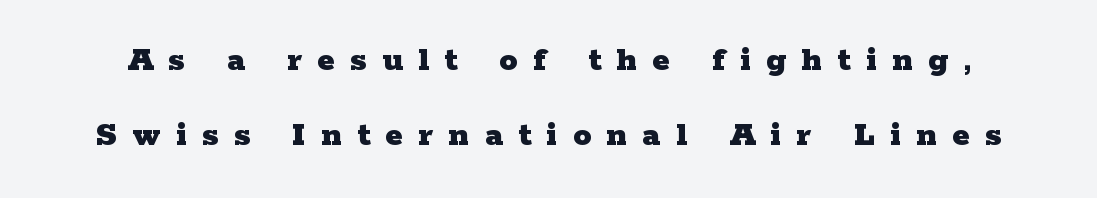
The image shows 36 px heavy, wide serif type, upright; set loose line spacing (2.09x), unusually wide letter spacing (+0.43 em), not underlined; low stroke contrast and a medium x-height.
